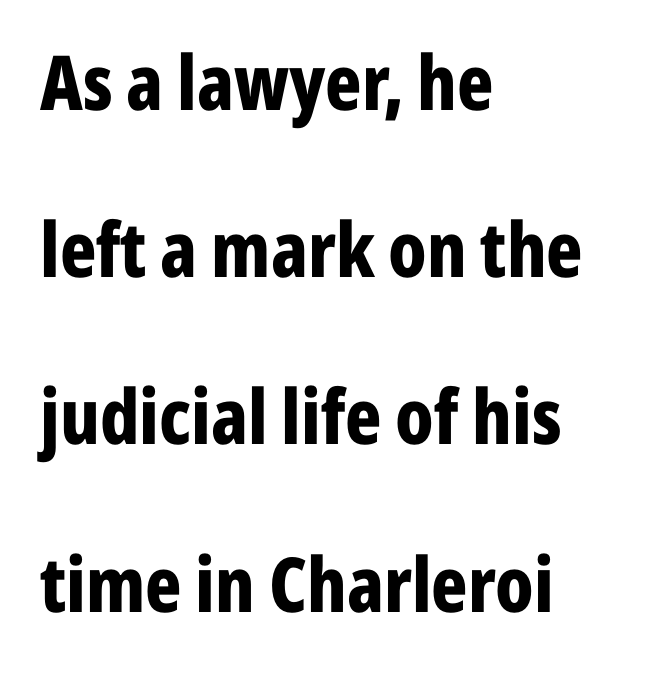
{"serif": "no", "italic": "no", "bold": "yes", "weight": "bold", "width": "condensed", "stroke_contrast": "low", "x_height": "medium", "monospaced": "no", "underline": "no", "align": "left", "line_spacing": "loose", "line_spacing_ratio": 2.2, "letter_spacing": "normal", "letter_spacing_em": 0.0, "glyph_px": 76}
